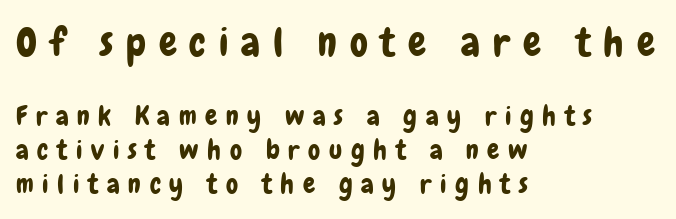
Q: Is the text italic (slanted)? A: No, it is upright.
Q: Is the typeface a serif or a sans-serif typeface? A: Sans-serif.
Q: Is the text underlined? A: No.
Q: How is the paragraph aligned? A: Left-aligned.
Q: Is the spacing between letters normal or unusually wide? A: Unusually wide.
Q: Is the spacing between lines tight, normal or loose? A: Normal.
Q: Which block of text is set in a larger size, the first (top) or the second (bottom)? A: The first (top) one.
Q: Width (condensed, normal, or wide)? A: Condensed.
Q: Stroke contrast? A: Low.
Q: x-height? A: Medium.
Q: Monospaced? A: No.
